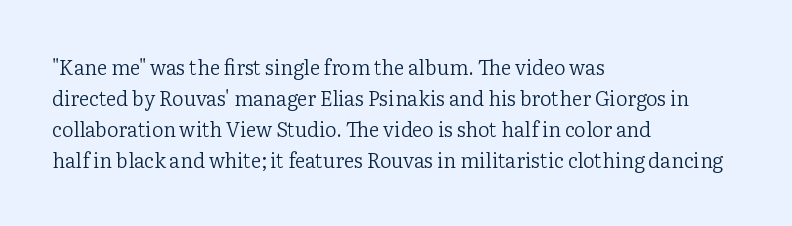
The face looks like a standard text weight, possibly lighter. The type is set solid horizontally, with unmodified tracking. The lettering stays uniformly vertical, giving the passage a roman look. Leading: standard. Casual observation: everything's shoved over to the left.
